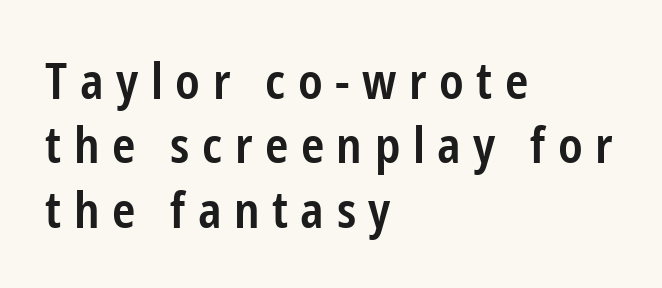
Classification — sans serif. The leading is moderate, giving the passage an even texture. These lines carry some extra weight — a demibold, not a full bold. Layout note: lines flush left. The face used here is rendered with a markedly widened letterfit.
